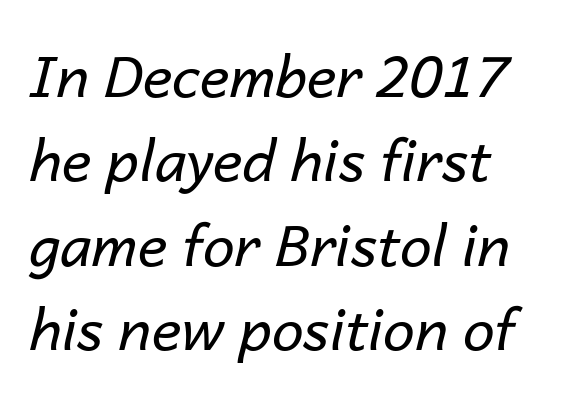
No chunkiness to these letters — they're not bold. A normal amount of white space separates one row of letters from the next. Standard letterfit; no display-style spreading of the glyphs. The zone under the glyphs is completely vacant. These lines are rendered in a variable-pitch font. Observe the lean: these are italic letterforms.
